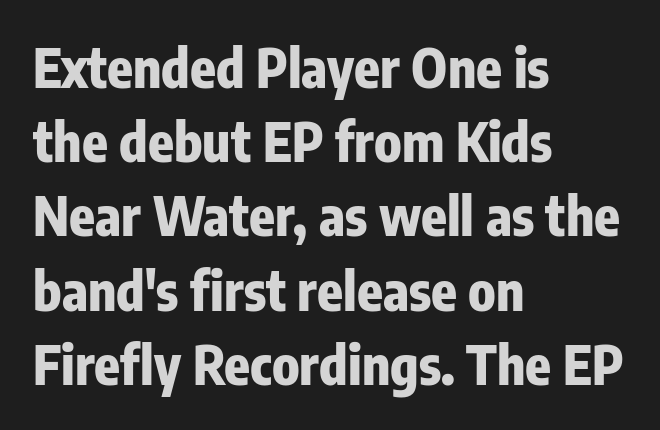
The image shows 53 px heavy, condensed sans-serif type, upright; set left-aligned, normal line spacing (1.4x), normal letter spacing, not underlined; low stroke contrast and a medium x-height.
